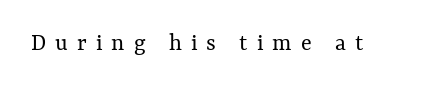
Q: Is the text bold? A: No.
Q: Is the text italic (slanted)? A: No, it is upright.
Q: Is the text underlined? A: No.
Q: Is the spacing between letters normal or unusually wide? A: Unusually wide.
